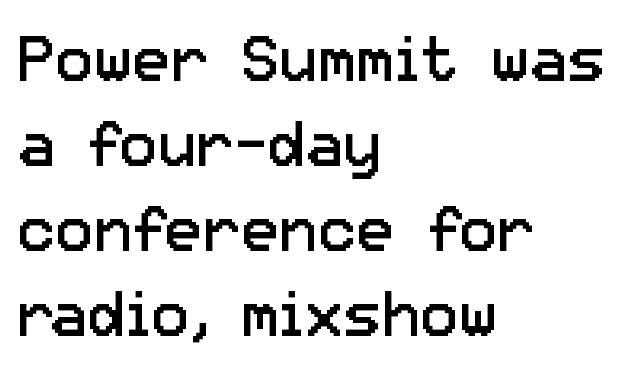
The image shows 64 px regular-weight sans-serif type, upright; set left-aligned, normal line spacing (1.33x), normal letter spacing, not underlined; low stroke contrast and a medium x-height.
